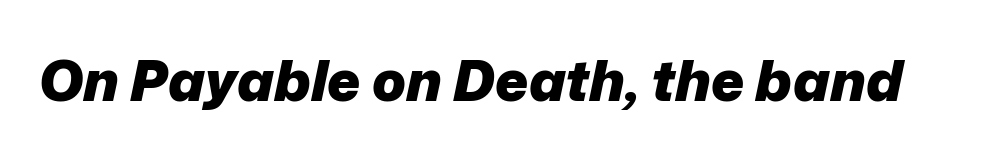
Here the designer chose a conventional face with non-uniform glyph widths. How are the letters spaced? Ordinarily, with no added tracking. Letters rest on an invisible, unmarked baseline. The font's italic variant was chosen for this text. Look at the stroke-to-counter ratio: heavy, a bold.
